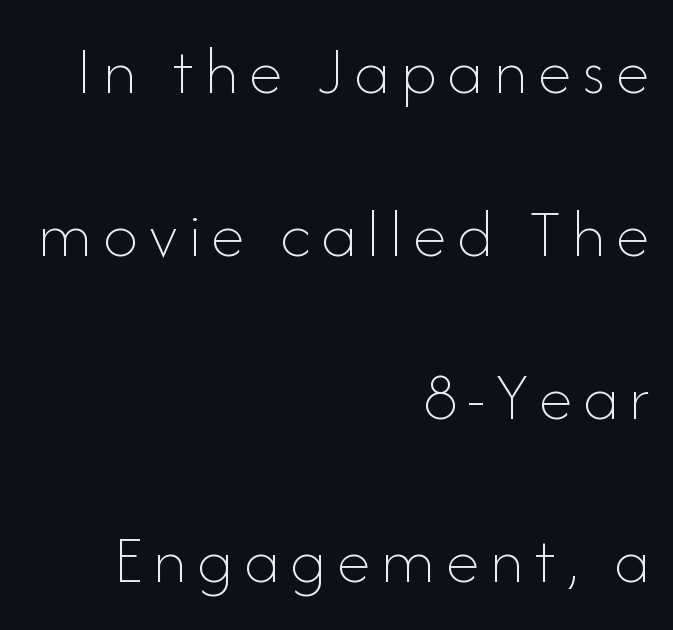
Q: Is the text bold? A: No.
Q: Is the text italic (slanted)? A: No, it is upright.
Q: Is the text underlined? A: No.
Q: How is the paragraph aligned? A: Right-aligned.
Q: Is the spacing between lines tight, normal or loose? A: Loose.
Q: Width (condensed, normal, or wide)? A: Normal.
Q: Stroke contrast? A: Low.
Q: x-height? A: Small.
Q: Monospaced? A: No.
